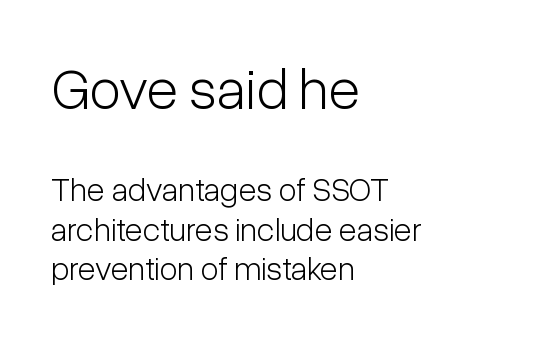
This rendering features lettering with no underline. The typography opts for an upright posture over an oblique one. The lines are quadded left. Observe the ordinary spacing: letters are neighbours, not strangers.
